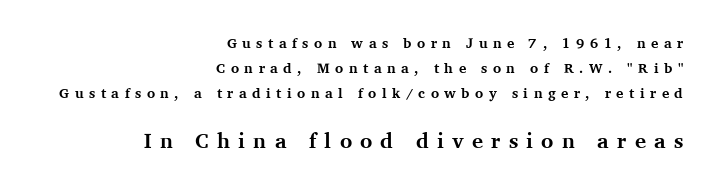
Does the weight exceed regular? Yes, all the way to bold. Look at the glyph heights: the lower group is clearly the bigger setting. You could only call the tracking loose — the letters float apart. The gap between lines stays unmarked. This is the regular roman posture of the typeface.
